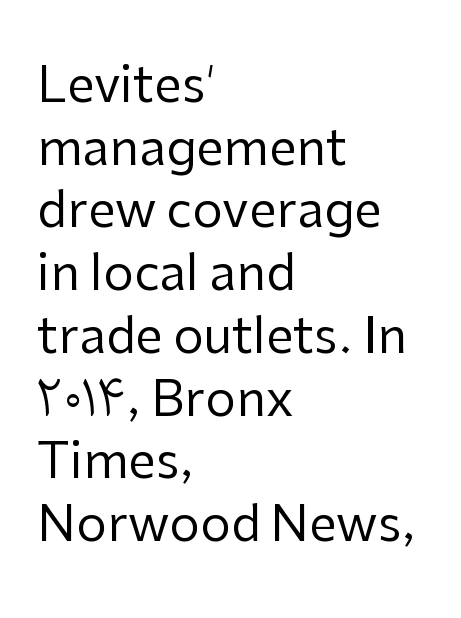
Notice how the stems are strictly vertical — no italics here. These lines are set flush left with a ragged right edge. Glyph-to-glyph distance matches everyday printed text. A sans-serif font was chosen for this passage. Is this a heavy cut? Hardly; it is regular or lighter. Clear beneath every line of the passage.
